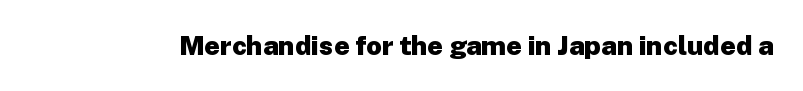
What stands out about the letter spacing? Nothing — it is the standard amount. No italicization has been applied; the sample stays upright. The gap between lines stays unmarked. Thick stems and heavy bowls — unmistakably bold.
